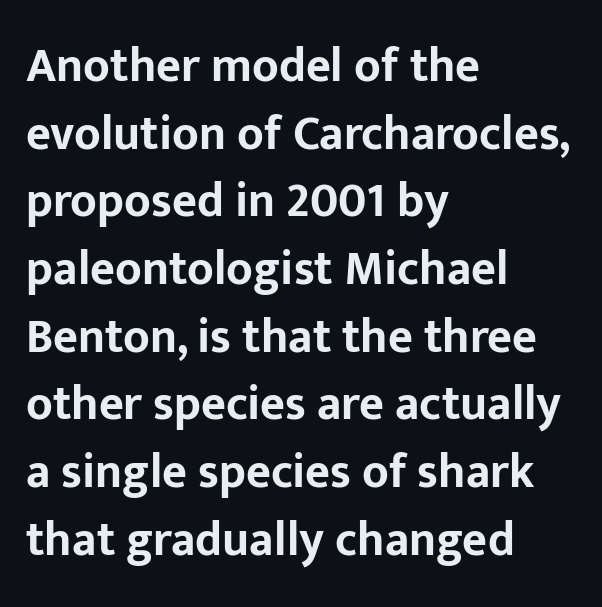
Stroke terminals: plain, sans-serif. Italic? Not at all — the glyphs are vertical. The passage shown is not underscored anywhere. The ragged edge is on the right, which tells us the setting is flush left. Interline gaps are of average width in this sample. A typesetter would call this proportional, since set widths differ per character.
